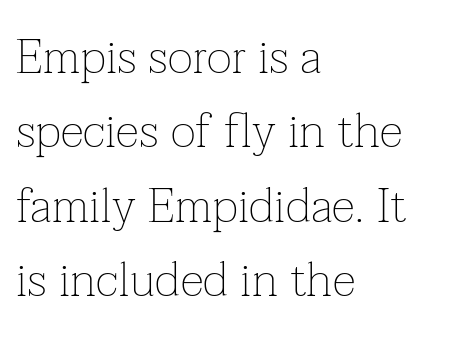
The image shows 48 px thin serif type, upright; set left-aligned, normal line spacing (1.55x), normal letter spacing, not underlined; low stroke contrast and a medium x-height.
